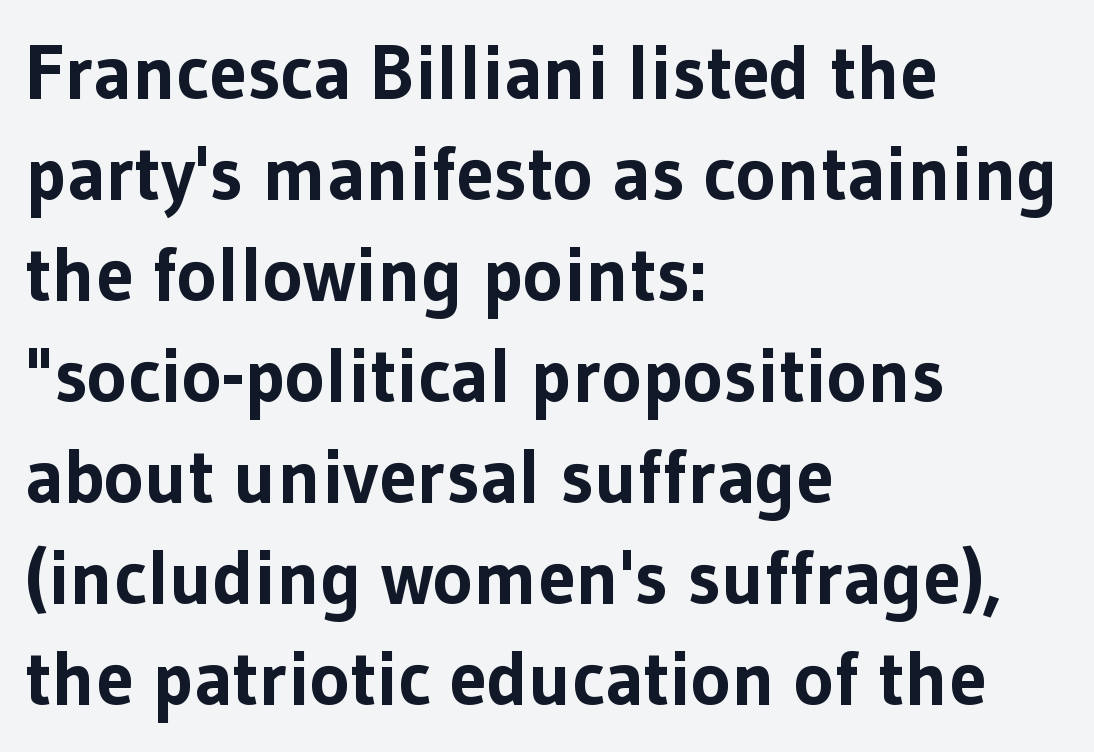
Q: Is the text bold? A: Yes.
Q: Is the text italic (slanted)? A: No, it is upright.
Q: Is the typeface a serif or a sans-serif typeface? A: Sans-serif.
Q: Is the text underlined? A: No.
Q: How is the paragraph aligned? A: Left-aligned.
Q: Is the spacing between letters normal or unusually wide? A: Normal.
Q: Is the spacing between lines tight, normal or loose? A: Normal.
Q: Width (condensed, normal, or wide)? A: Normal.
Q: Stroke contrast? A: Low.
Q: x-height? A: Medium.
Q: Monospaced? A: No.
